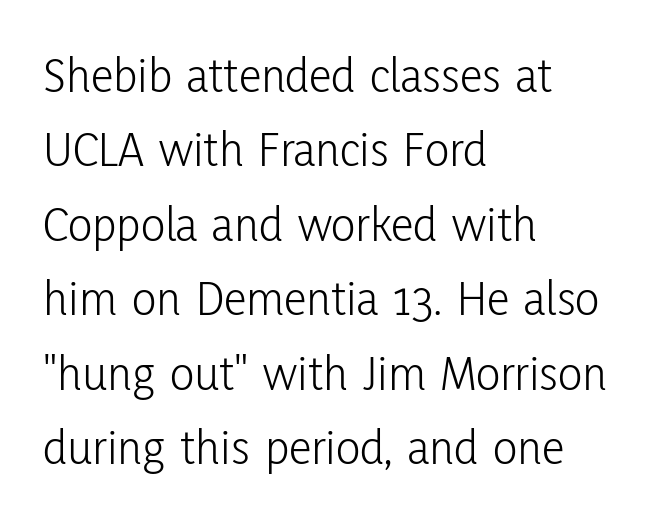
The image shows 51 px light, condensed sans-serif type, upright; set left-aligned, normal line spacing (1.46x), normal letter spacing, not underlined; low stroke contrast and a medium x-height.
